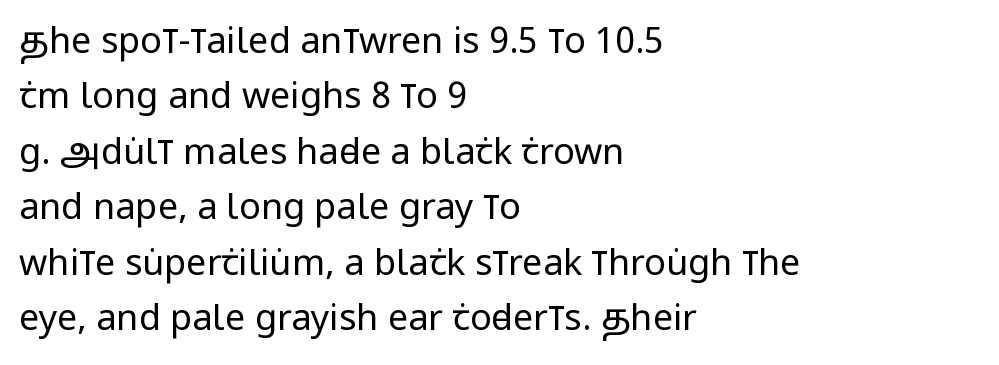
Horizontal alignment here is leftward, the default for most running prose. Ink coverage per letter is moderate at most. Notice how the stems are strictly vertical — no italics here. The designer went with a sans here, leaving each stem footless. Letter spacing: default.
